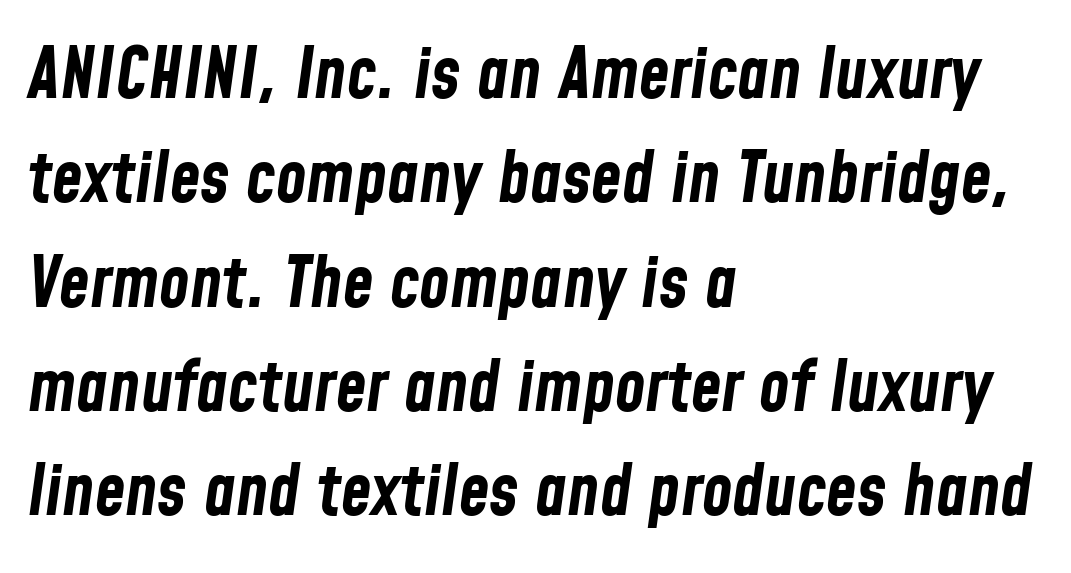
The area under the type is left untouched. What's the leading like? Ordinary, nothing unusual. The letters advance in unequal steps, a hallmark of proportional type. In CSS terms this would be text-align: left. Is the type slanted? Yes — the strokes lean at a clear angle.
